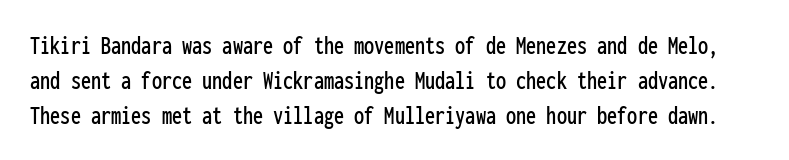
Caption: standard tracking, unaltered. Designer's note — italics off, roman on. Horizontal bands of white between lines are of average thickness. Lines of text with bare space underneath.
